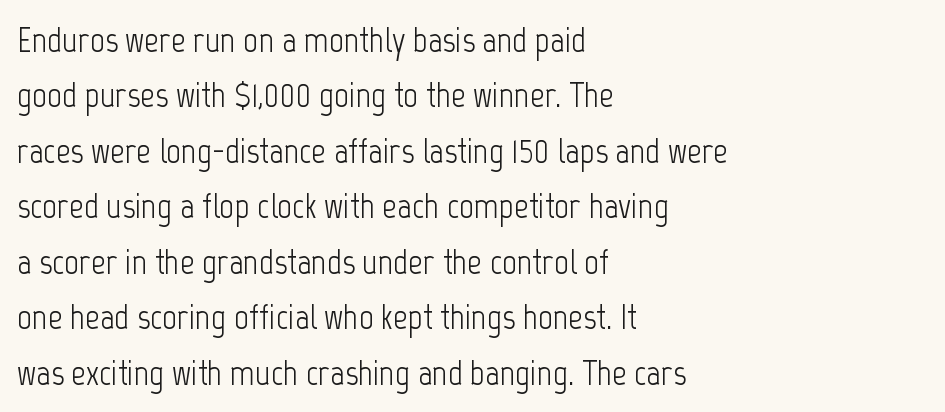
A typesetter would call this proportional, since set widths differ per character. Regarding serifs, this sample does without them. Stems here are at most as thick as an everyday book face. The leading is moderate, giving the passage an even texture.
